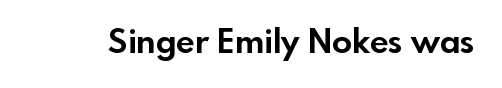
{"serif": "no", "italic": "no", "bold": "yes", "weight": "bold", "width": "normal", "x_height": "small", "monospaced": "no", "underline": "no", "letter_spacing": "normal", "letter_spacing_em": 0.0, "glyph_px": 33}
